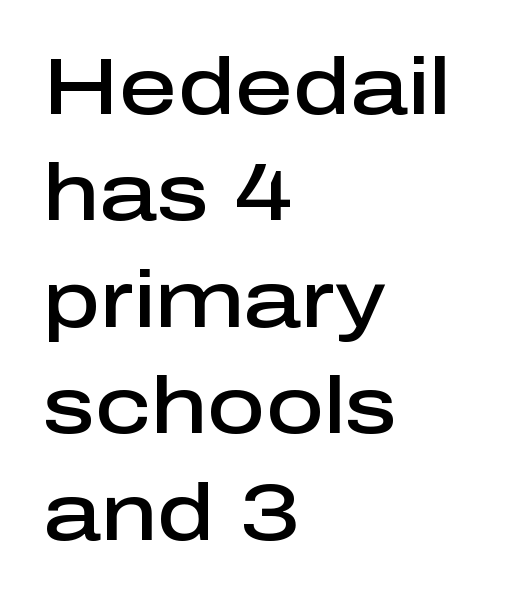
The image shows 80 px semibold sans-serif type, upright; set left-aligned, normal line spacing (1.33x), normal letter spacing, not underlined; low stroke contrast and a medium x-height.
